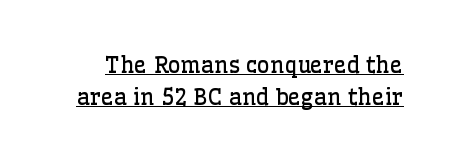
Q: Is the text bold? A: No.
Q: Is the text italic (slanted)? A: No, it is upright.
Q: Is the text underlined? A: Yes.
Q: Is the spacing between letters normal or unusually wide? A: Normal.
Q: Is the spacing between lines tight, normal or loose? A: Normal.
